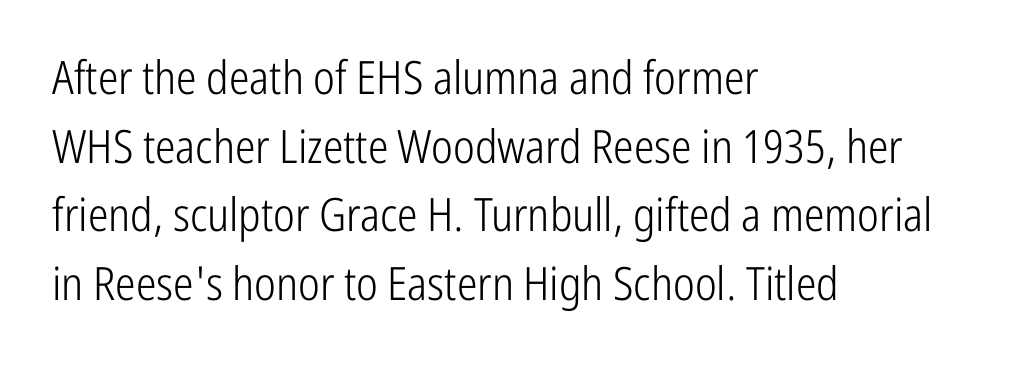
{"serif": "no", "italic": "no", "bold": "no", "weight": "light", "width": "condensed", "stroke_contrast": "low", "x_height": "medium", "monospaced": "no", "underline": "no", "align": "left", "line_spacing": "normal", "line_spacing_ratio": 1.49, "letter_spacing": "normal", "letter_spacing_em": 0.0, "glyph_px": 46}
